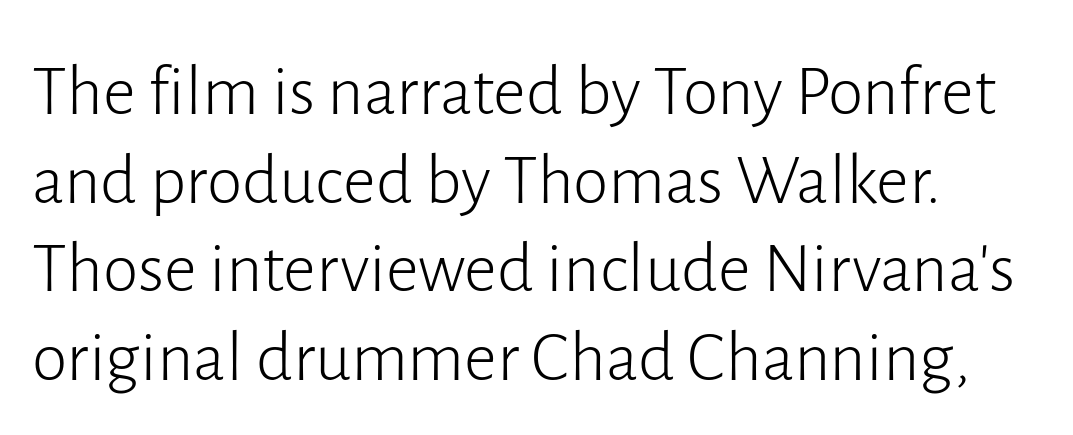
The image shows 72 px light sans-serif type, upright; set line spacing 1.23x, normal letter spacing, not underlined; low stroke contrast and a medium x-height.
